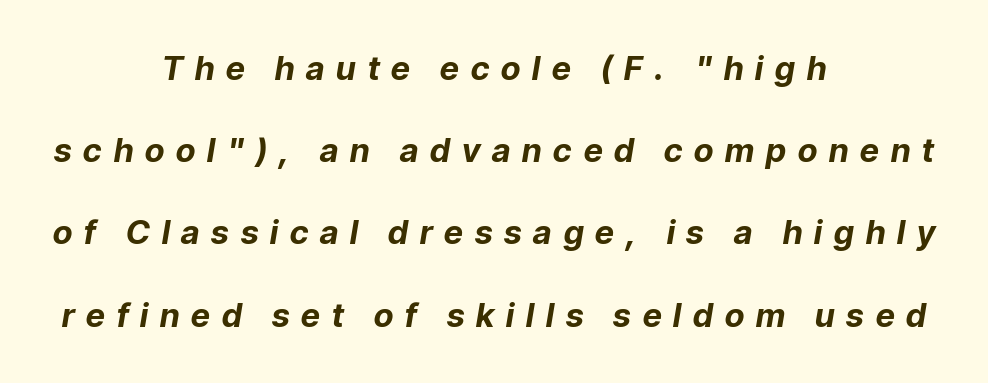
Honestly, there is no underline to notice here at all. Character widths vary here, with narrow letters taking less room than wide ones. Airy leading. Does the copy run flush right? No — it is centered line by line. Glyph-to-glyph distance is far greater than everyday printed text.
